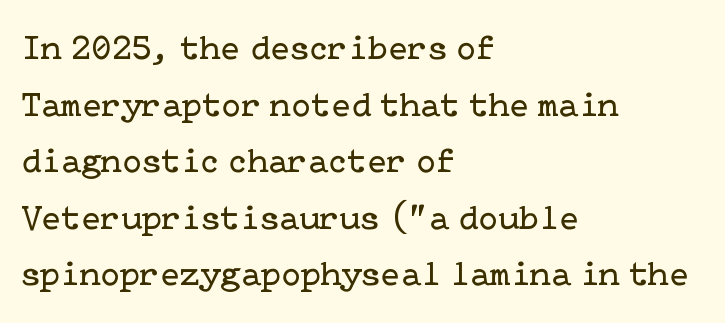
{"serif": "yes", "italic": "no", "bold": "no", "weight": "regular", "width": "normal", "stroke_contrast": "low", "x_height": "medium", "underline": "no", "align": "left", "line_spacing": "normal", "line_spacing_ratio": 1.57, "letter_spacing": "normal", "letter_spacing_em": 0.0, "glyph_px": 36}
